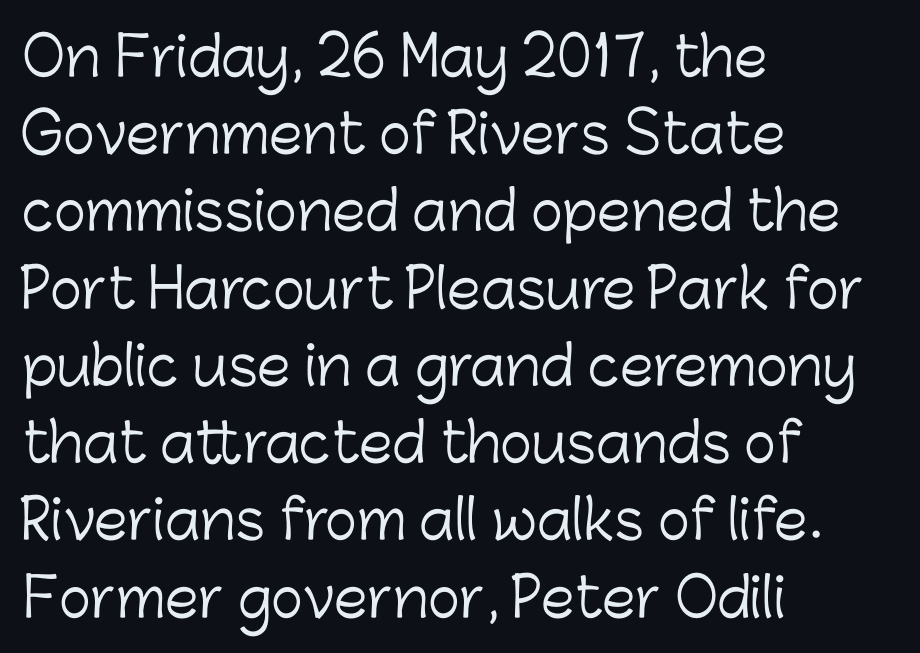
The image shows 54 px light sans-serif type, upright; set left-aligned, normal line spacing (1.43x), normal letter spacing, not underlined; low stroke contrast and a medium x-height.
